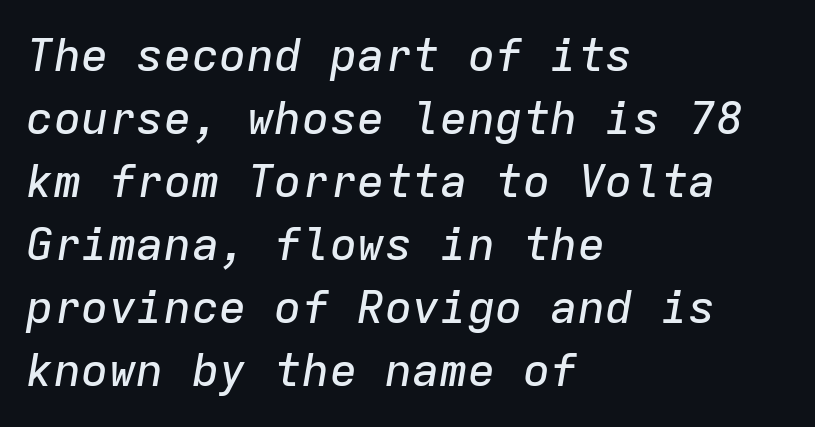
The image shows 46 px text type, italic (leaning right), monospaced; set left-aligned, normal line spacing (1.37x), normal letter spacing, not underlined; low stroke contrast and a medium x-height.
